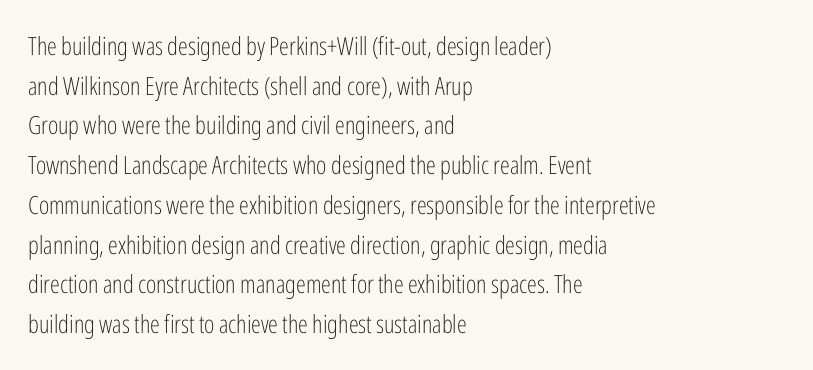
Q: Is the text bold? A: No.
Q: Is the text italic (slanted)? A: No, it is upright.
Q: Is the text underlined? A: No.
Q: How is the paragraph aligned? A: Left-aligned.
Q: Is the spacing between letters normal or unusually wide? A: Normal.
Q: Is the spacing between lines tight, normal or loose? A: Normal.
